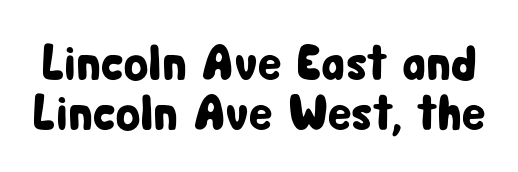
{"serif": "no", "italic": "no", "width": "condensed", "stroke_contrast": "low", "x_height": "medium", "monospaced": "no", "underline": "no", "line_spacing": "tight", "line_spacing_ratio": 1.01, "letter_spacing": "normal", "letter_spacing_em": 0.0, "glyph_px": 50}
